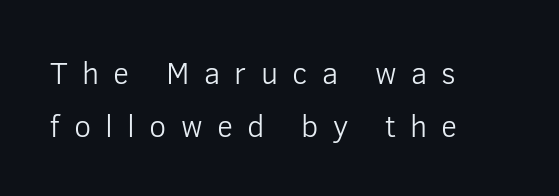
{"serif": "no", "italic": "no", "bold": "no", "weight": "light", "width": "normal", "stroke_contrast": "low", "x_height": "medium", "monospaced": "no", "underline": "no", "align": "left", "line_spacing": "normal", "line_spacing_ratio": 1.7, "letter_spacing": "wide", "letter_spacing_em": 0.46, "glyph_px": 31}
